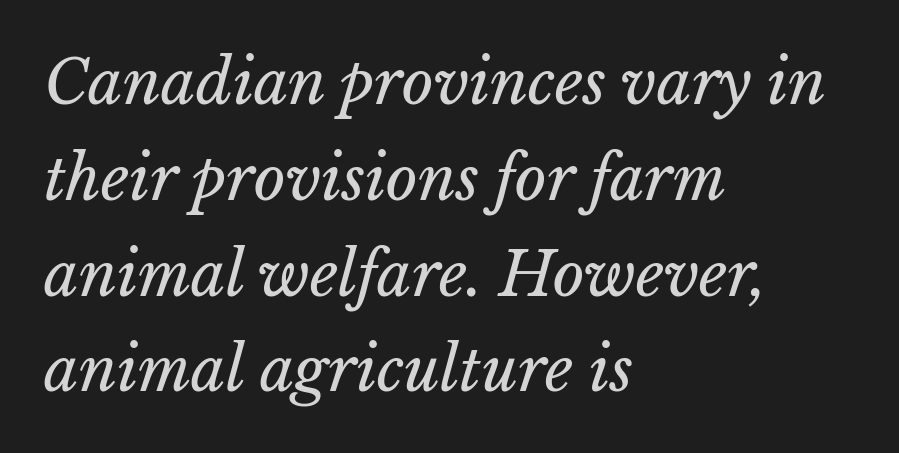
The image shows 61 px regular-weight type, italic (leaning right); set left-aligned, normal line spacing (1.57x), normal letter spacing, not underlined; low stroke contrast and a medium x-height.
